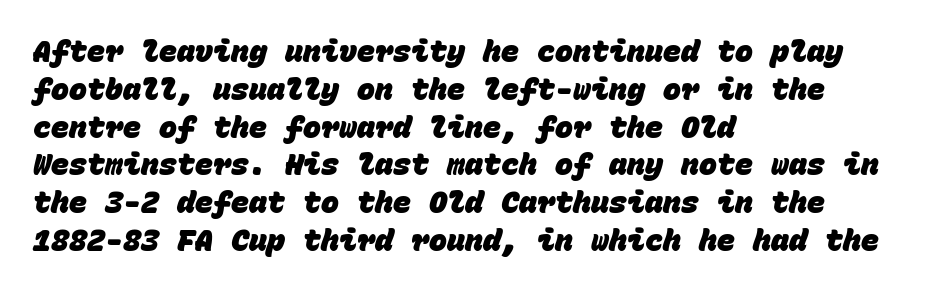
The line texture is even and compact thanks to regular tracking. A dark, heavy texture on the line: the type is bold. Every character here occupies the same horizontal width, giving the sample a typewriter-like rhythm. Interline gaps are of average width in this sample.
